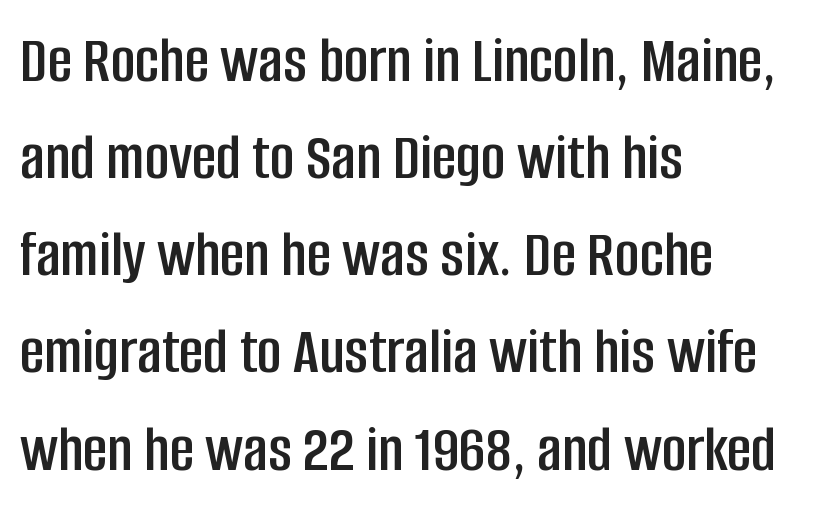
The image shows 67 px condensed sans-serif type, upright; set left-aligned, normal line spacing (1.45x), normal letter spacing, not underlined; low stroke contrast and a large x-height.
